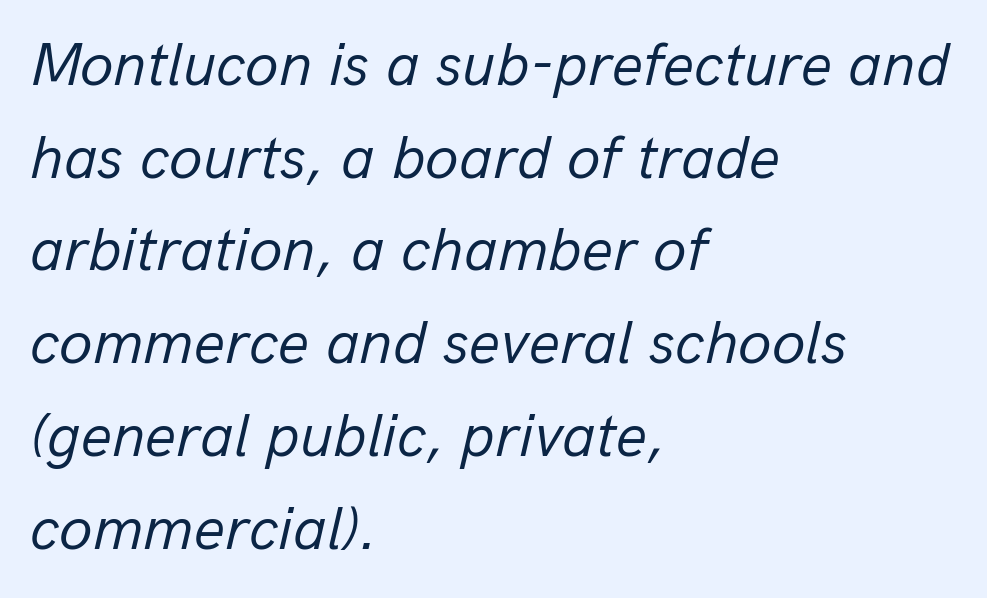
What's the leading like? Ordinary, nothing unusual. No extra tracking has been applied to these lines. Ink coverage per letter is moderate at most. Typeset ragged right — the left edge is the straight one.
